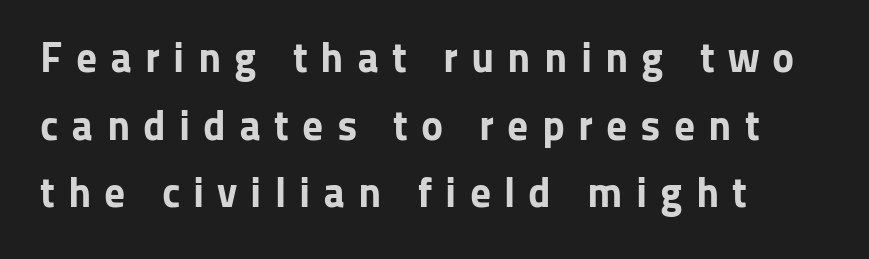
Think of a printed novel: that variable character pitch is what you see here. This is the regular roman posture of the typeface. Beneath every word, the page is bare. The typesetter chose a ragged-right arrangement here. The font is running at its bold setting. The face used here is rendered with a markedly widened letterfit.
